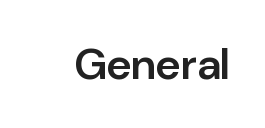
{"serif": "no", "italic": "no", "bold": "semi", "weight": "semibold", "width": "normal", "stroke_contrast": "low", "x_height": "medium", "monospaced": "no", "underline": "no", "letter_spacing": "normal", "letter_spacing_em": 0.0, "glyph_px": 44}
